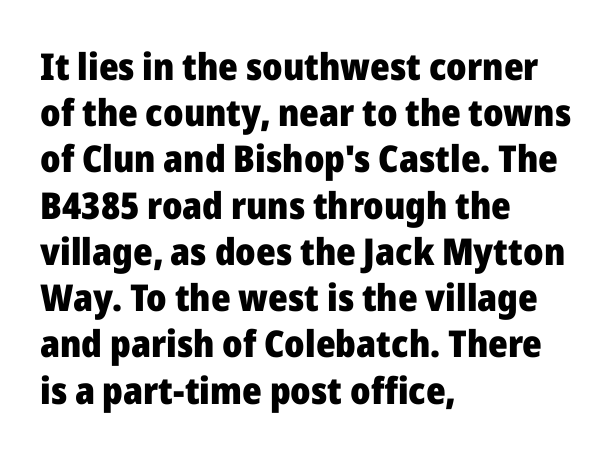
Q: Is the text bold? A: Yes.
Q: Is the text italic (slanted)? A: No, it is upright.
Q: Is the typeface a serif or a sans-serif typeface? A: Sans-serif.
Q: Is the text underlined? A: No.
Q: How is the paragraph aligned? A: Left-aligned.
Q: Is the spacing between letters normal or unusually wide? A: Normal.
Q: Is the spacing between lines tight, normal or loose? A: Normal.
Q: Width (condensed, normal, or wide)? A: Normal.
Q: Stroke contrast? A: Low.
Q: x-height? A: Medium.
Q: Monospaced? A: No.
